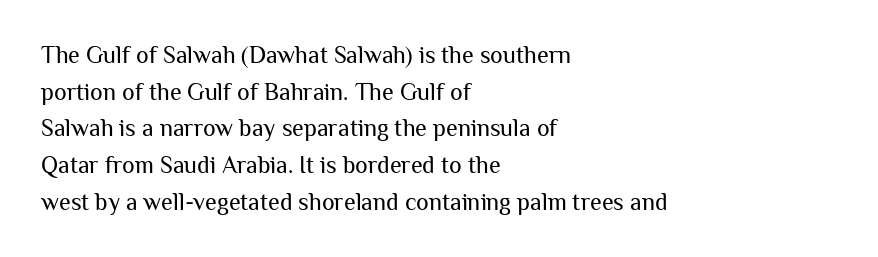
Q: Is the text bold? A: No.
Q: Is the text italic (slanted)? A: No, it is upright.
Q: Is the text underlined? A: No.
Q: How is the paragraph aligned? A: Left-aligned.
Q: Is the spacing between letters normal or unusually wide? A: Normal.
Q: Is the spacing between lines tight, normal or loose? A: Normal.
